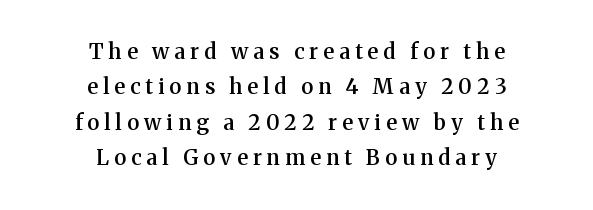
Q: Is the text bold? A: Semi-bold.
Q: Is the text italic (slanted)? A: No, it is upright.
Q: Is the text underlined? A: No.
Q: How is the paragraph aligned? A: Centered.
Q: Is the spacing between letters normal or unusually wide? A: Unusually wide.
Q: Is the spacing between lines tight, normal or loose? A: Normal.
